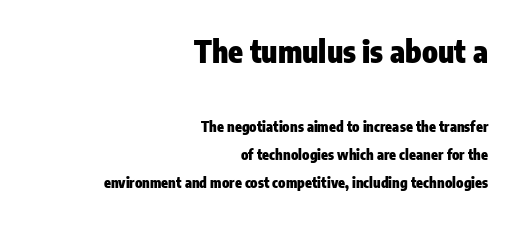
{"serif": "no", "italic": "no", "bold": "yes", "weight": "heavy", "width": "condensed", "stroke_contrast": "low", "x_height": "medium", "monospaced": "no", "underline": "no", "align": "right", "line_spacing": "loose", "line_spacing_ratio": 2.02, "letter_spacing": "normal", "letter_spacing_em": 0.0, "larger_block": "first", "size_ratio": 2.14, "glyph_px": 30}
